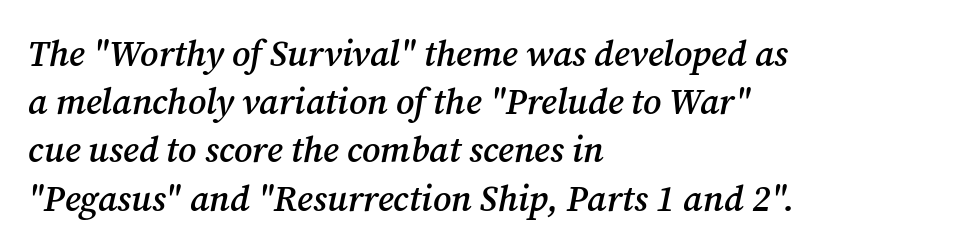
The image shows 36 px semibold serif type, italic (leaning right); set left-aligned, normal line spacing (1.34x), normal letter spacing, not underlined; medium stroke contrast and a medium x-height.
